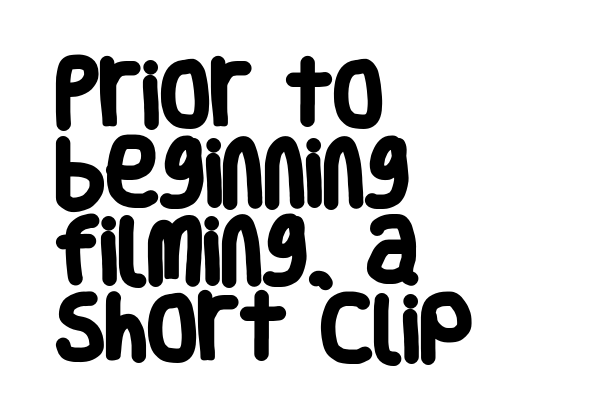
{"serif": "no", "bold": "yes", "weight": "heavy", "width": "condensed", "stroke_contrast": "low", "x_height": "large", "monospaced": "no", "underline": "no", "align": "left", "line_spacing": "tight", "line_spacing_ratio": 1.07, "letter_spacing": "normal", "letter_spacing_em": 0.0, "glyph_px": 73}
